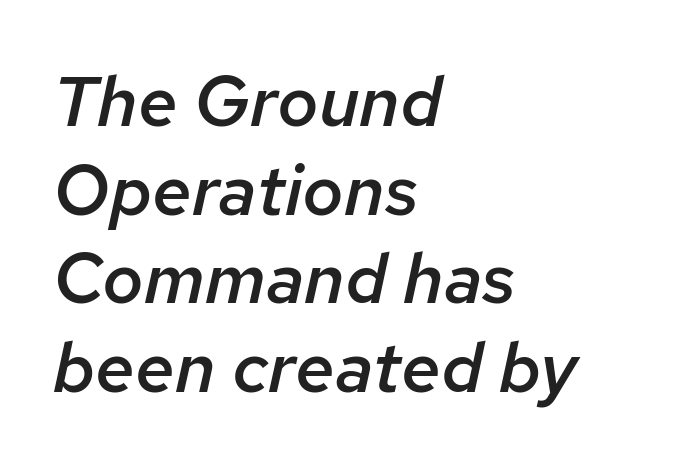
Q: Is the text bold? A: Semi-bold.
Q: Is the text italic (slanted)? A: Yes, it leans right by about 12 degrees.
Q: Is the text underlined? A: No.
Q: How is the paragraph aligned? A: Left-aligned.
Q: Is the spacing between letters normal or unusually wide? A: Normal.
Q: Is the spacing between lines tight, normal or loose? A: Normal.
Q: Width (condensed, normal, or wide)? A: Normal.
Q: Stroke contrast? A: Low.
Q: x-height? A: Medium.
Q: Monospaced? A: No.
